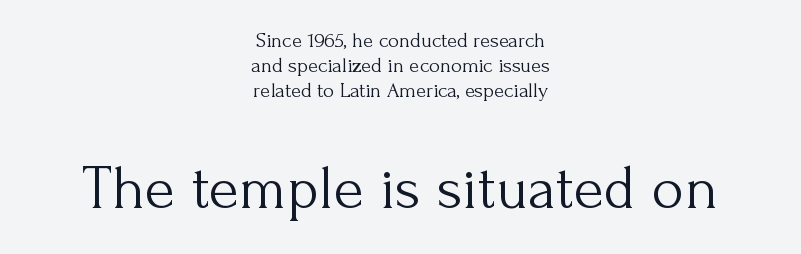
Q: Is the text bold? A: No.
Q: Is the text italic (slanted)? A: No, it is upright.
Q: Is the typeface a serif or a sans-serif typeface? A: Serif.
Q: Is the text underlined? A: No.
Q: How is the paragraph aligned? A: Centered.
Q: Is the spacing between letters normal or unusually wide? A: Normal.
Q: Which block of text is set in a larger size, the first (top) or the second (bottom)? A: The second (bottom) one.
Q: Width (condensed, normal, or wide)? A: Normal.
Q: Stroke contrast? A: Medium.
Q: x-height? A: Small.
Q: Monospaced? A: No.
